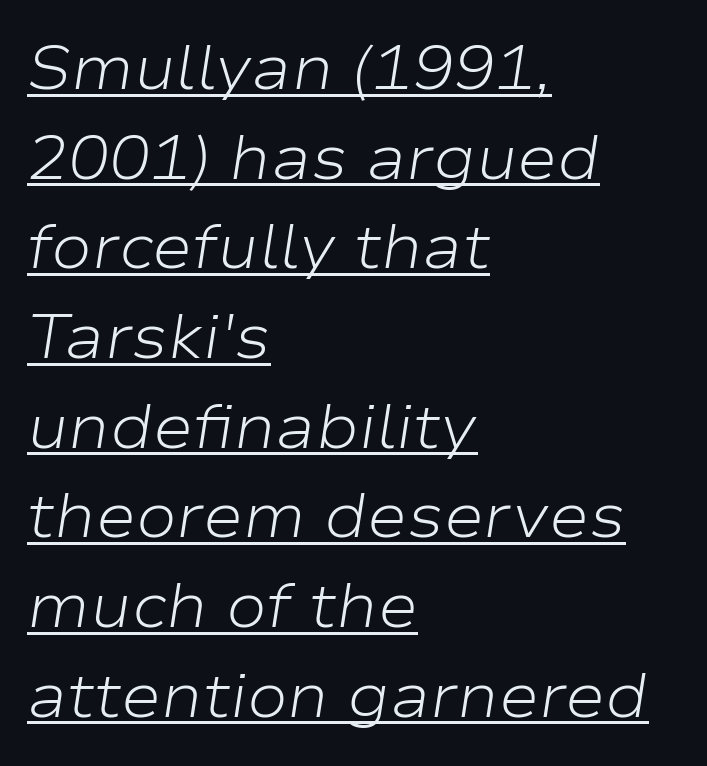
Q: Is the text bold? A: No.
Q: Is the text italic (slanted)? A: Yes, it leans right by about 9 degrees.
Q: Is the text underlined? A: Yes.
Q: How is the paragraph aligned? A: Left-aligned.
Q: Is the spacing between letters normal or unusually wide? A: Normal.
Q: Is the spacing between lines tight, normal or loose? A: Normal.
Q: Width (condensed, normal, or wide)? A: Wide.
Q: Stroke contrast? A: Low.
Q: x-height? A: Medium.
Q: Monospaced? A: No.
